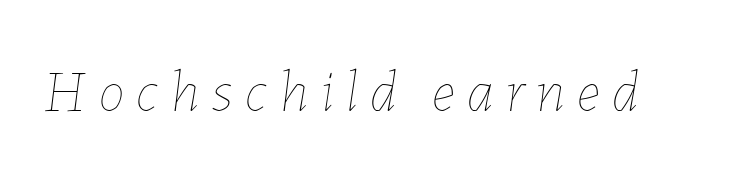
The image shows 59 px thin type, italic (leaning right); set unusually wide letter spacing (+0.21 em), not underlined; low stroke contrast and a medium x-height.
